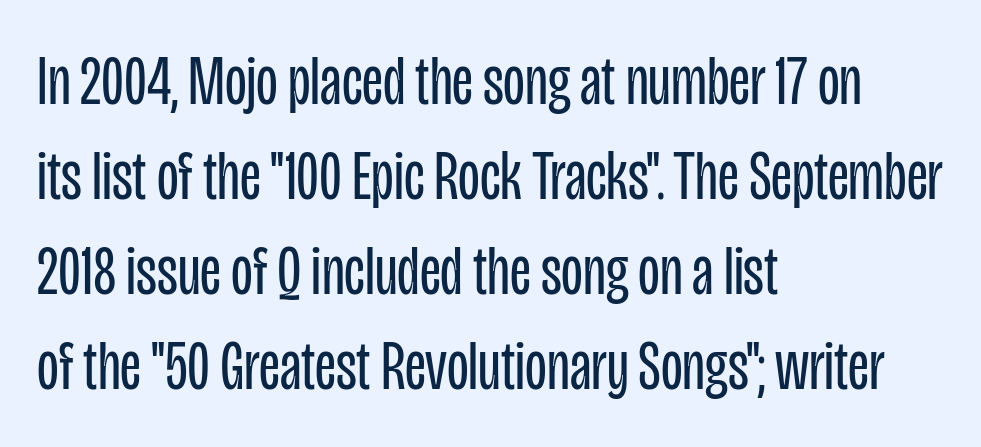
Italic? Not at all — the glyphs are vertical. Typeset ragged right — the left edge is the straight one. Is the stroke heavy? The answer is a plain regular-or-lighter. Rule under the text: the space is simply empty. Honestly, the row spacing looks completely unremarkable.
